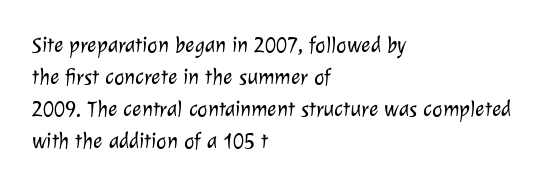
Q: Is the text bold? A: No.
Q: Is the text underlined? A: No.
Q: How is the paragraph aligned? A: Left-aligned.
Q: Is the spacing between letters normal or unusually wide? A: Normal.
Q: Is the spacing between lines tight, normal or loose? A: Normal.
